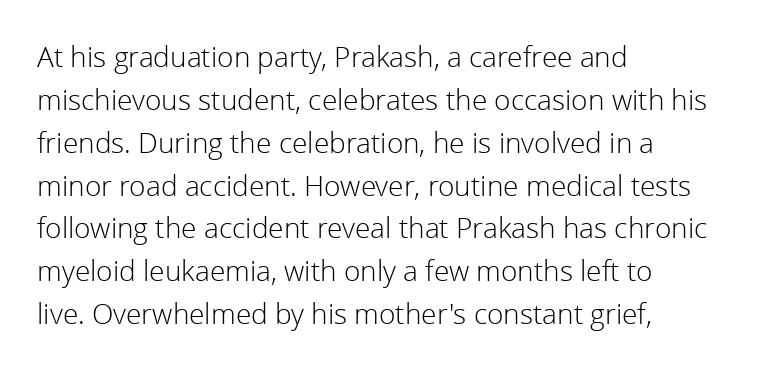
Which margin do the lines hug? The left one — the right edge is uneven. Ascenders rise straight up at ninety degrees. How would I describe the line gaps? Plain and ordinary. Characters follow at the spacing the type designer built in. Varying glyph widths throughout — classic text-font behaviour.
